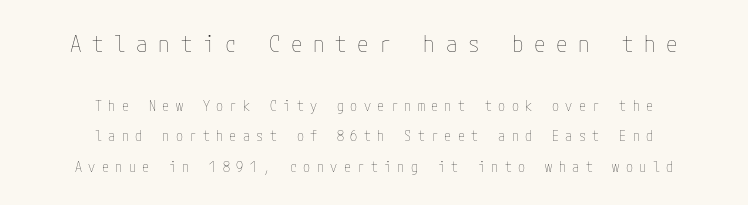
{"italic": "no", "bold": "no", "underline": "no", "align": "center", "line_spacing": "loose", "line_spacing_ratio": 2.16, "letter_spacing": "wide", "letter_spacing_em": 0.46, "larger_block": "first", "size_ratio": 1.64, "glyph_px": 23}
